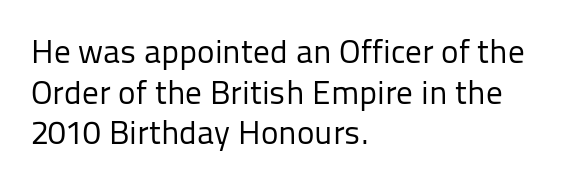
{"serif": "no", "italic": "no", "bold": "no", "weight": "regular", "width": "normal", "stroke_contrast": "low", "x_height": "medium", "monospaced": "no", "underline": "no", "align": "left", "line_spacing_ratio": 1.23, "letter_spacing": "normal", "letter_spacing_em": 0.0, "glyph_px": 33}
